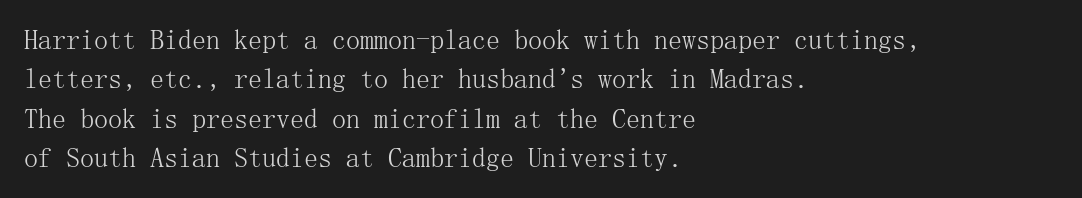
The image shows 28 px light serif type, upright; set left-aligned, normal line spacing (1.41x), normal letter spacing, not underlined; medium stroke contrast and a medium x-height.
